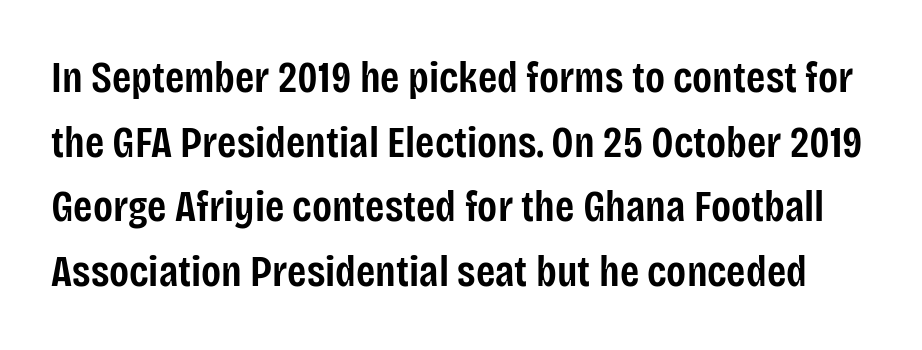
{"serif": "no", "italic": "no", "bold": "semi", "weight": "semibold", "width": "condensed", "stroke_contrast": "low", "x_height": "large", "monospaced": "no", "underline": "no", "line_spacing": "normal", "line_spacing_ratio": 1.47, "letter_spacing": "normal", "letter_spacing_em": 0.0, "glyph_px": 44}
